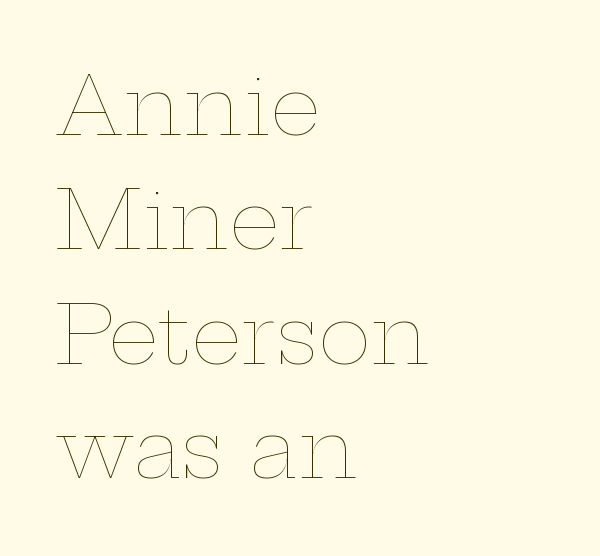
Q: Is the text bold? A: No.
Q: Is the text italic (slanted)? A: No, it is upright.
Q: Is the text underlined? A: No.
Q: How is the paragraph aligned? A: Left-aligned.
Q: Is the spacing between letters normal or unusually wide? A: Normal.
Q: Is the spacing between lines tight, normal or loose? A: Normal.
Q: Width (condensed, normal, or wide)? A: Wide.
Q: Stroke contrast? A: Low.
Q: x-height? A: Medium.
Q: Monospaced? A: No.
